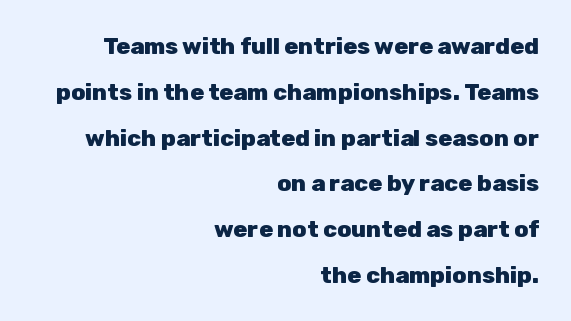
Anything drawn beneath the words? Only blank space. A roman cut, with each character standing at attention. How are the letters spaced? Ordinarily, with no added tracking. Does the leading feel generous? Absolutely, it's lavish. Chunky letters — that's bold for sure. The text block is weighted toward the right margin, trailing off unevenly leftward.
